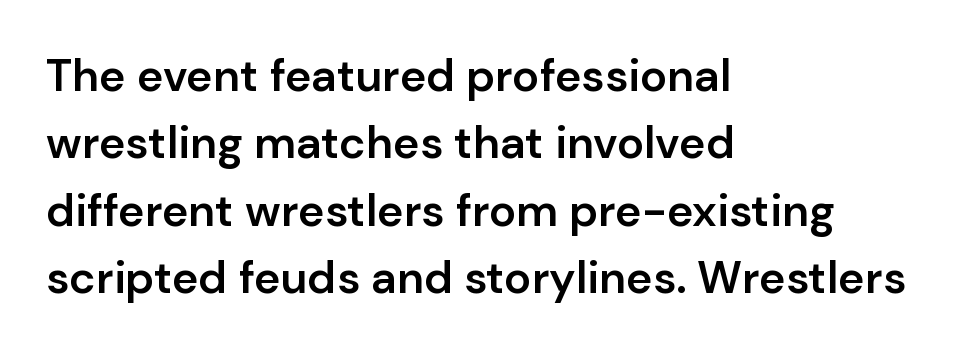
As a designer I'd log this as weight 600, semibold. If you measured baseline to baseline, you'd find a middling distance. What stands out about the letter spacing? Nothing — it is the standard amount. Posture: vertical. Each letter keeps its own natural width here, so spacing adapts to shape.
